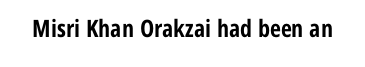
Q: Is the text bold? A: Yes.
Q: Is the text italic (slanted)? A: No, it is upright.
Q: Is the text underlined? A: No.
Q: Is the spacing between letters normal or unusually wide? A: Normal.
